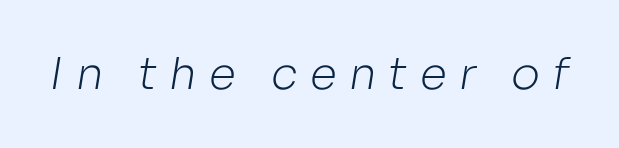
The image shows 44 px light sans-serif type; set unusually wide letter spacing (+0.28 em), not underlined; low stroke contrast and a medium x-height.
